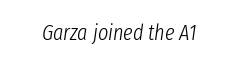
Q: Is the text bold? A: No.
Q: Is the text italic (slanted)? A: Yes, it leans right by about 8 degrees.
Q: Is the text underlined? A: No.
Q: Is the spacing between letters normal or unusually wide? A: Normal.
